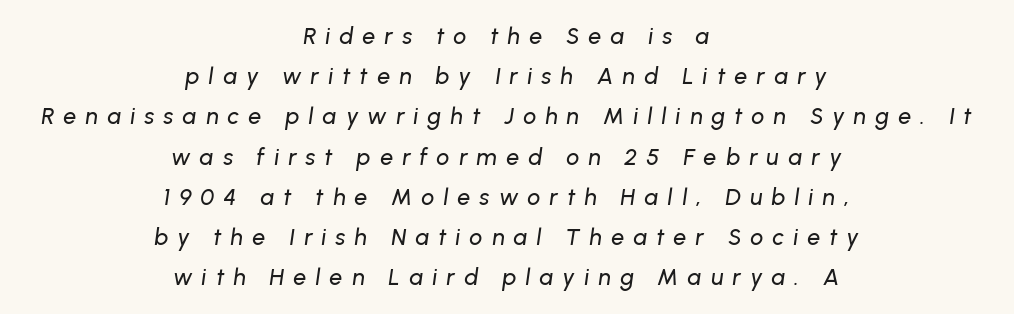
{"italic": "yes", "lean": "right", "slant_degrees": 8, "underline": "no", "align": "center", "line_spacing_ratio": 1.75, "letter_spacing": "wide", "letter_spacing_em": 0.4, "glyph_px": 23}
